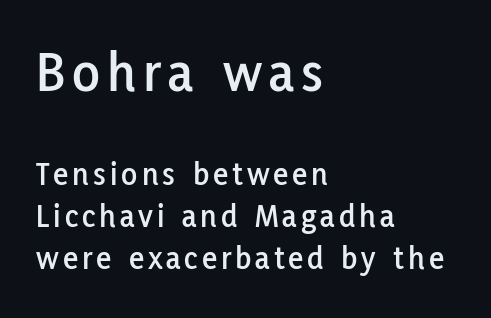
{"serif": "no", "italic": "no", "width": "normal", "stroke_contrast": "low", "x_height": "medium", "monospaced": "no", "underline": "no", "align": "left", "line_spacing": "normal", "line_spacing_ratio": 1.26, "larger_block": "first", "size_ratio": 1.73, "glyph_px": 57}
